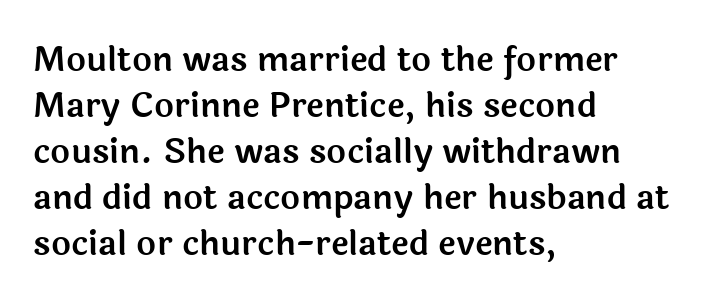
The image shows 34 px sans-serif type, upright; set left-aligned, normal line spacing (1.35x), normal letter spacing, not underlined; a medium x-height.
